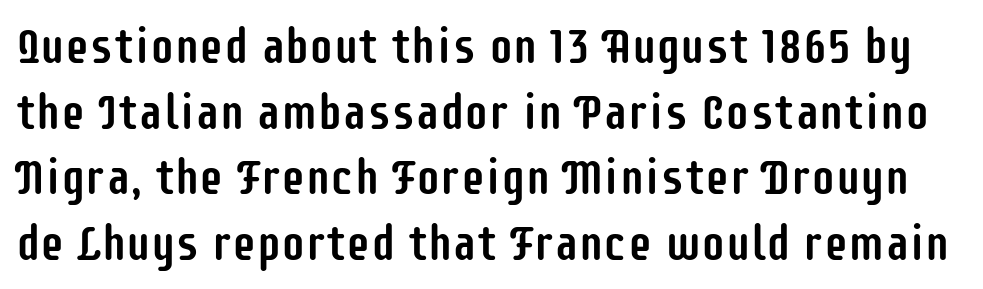
{"serif": "no", "italic": "no", "width": "condensed", "stroke_contrast": "low", "x_height": "large", "monospaced": "no", "underline": "no", "line_spacing": "normal", "line_spacing_ratio": 1.34, "letter_spacing": "normal", "letter_spacing_em": 0.0, "glyph_px": 49}
